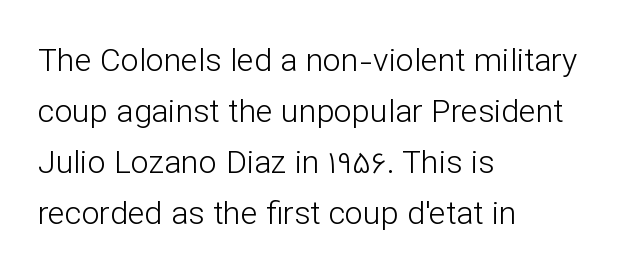
Q: Is the text bold? A: No.
Q: Is the text italic (slanted)? A: No, it is upright.
Q: Is the typeface a serif or a sans-serif typeface? A: Sans-serif.
Q: Is the text underlined? A: No.
Q: How is the paragraph aligned? A: Left-aligned.
Q: Is the spacing between letters normal or unusually wide? A: Normal.
Q: Is the spacing between lines tight, normal or loose? A: Normal.
Q: Width (condensed, normal, or wide)? A: Normal.
Q: Stroke contrast? A: Low.
Q: x-height? A: Medium.
Q: Monospaced? A: No.
